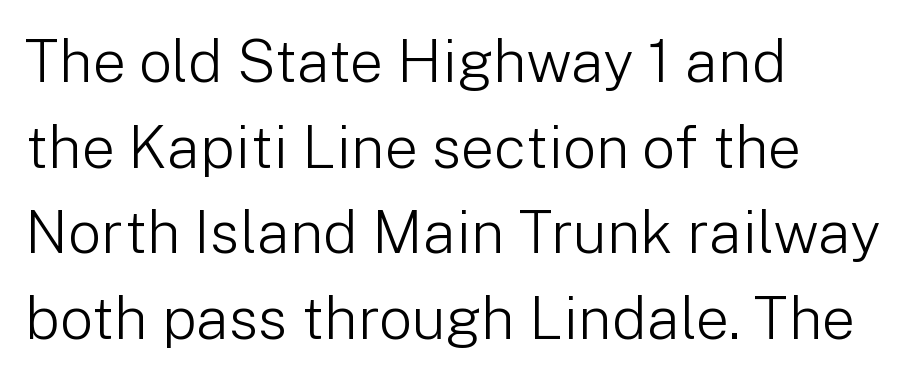
Q: Is the text bold? A: No.
Q: Is the text italic (slanted)? A: No, it is upright.
Q: Is the typeface a serif or a sans-serif typeface? A: Sans-serif.
Q: Is the text underlined? A: No.
Q: How is the paragraph aligned? A: Left-aligned.
Q: Is the spacing between letters normal or unusually wide? A: Normal.
Q: Is the spacing between lines tight, normal or loose? A: Normal.
Q: Width (condensed, normal, or wide)? A: Normal.
Q: Stroke contrast? A: Low.
Q: x-height? A: Medium.
Q: Monospaced? A: No.
